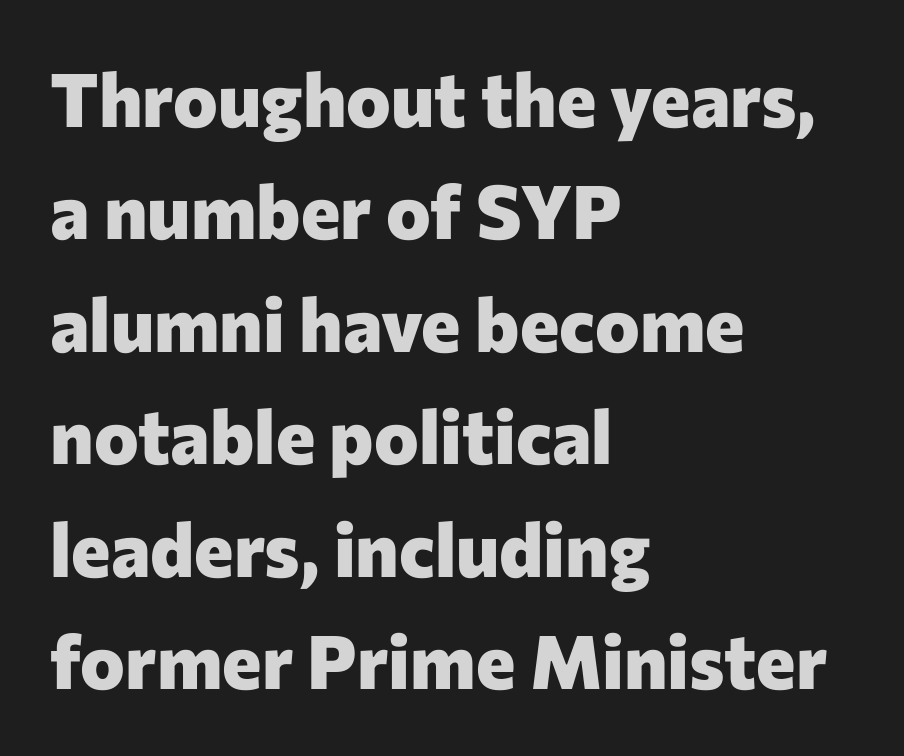
Only glyphs here, with clear space below each row. Observe the ordinary spacing: letters are neighbours, not strangers. This rendering employs a face without finishing strokes, i.e., a sans-serif. A typesetter would mark this as roman, not italic. You could not count columns in this text — the font is proportionally spaced.
